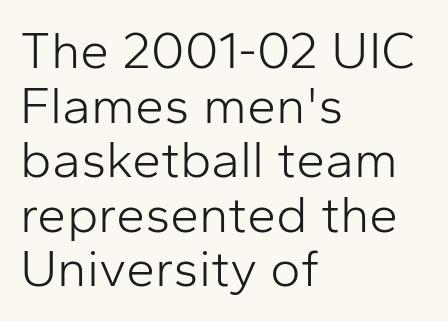
{"serif": "no", "italic": "no", "bold": "no", "weight": "light", "width": "normal", "stroke_contrast": "low", "x_height": "medium", "monospaced": "no", "underline": "no", "align": "left", "line_spacing": "tight", "line_spacing_ratio": 1.05, "letter_spacing": "normal", "letter_spacing_em": 0.0, "glyph_px": 52}
